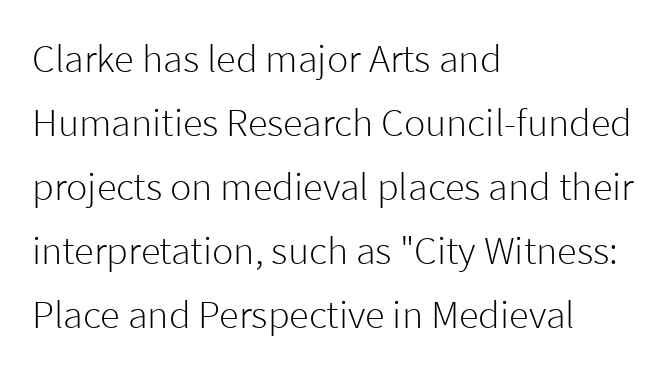
{"serif": "no", "italic": "no", "bold": "no", "weight": "light", "width": "normal", "stroke_contrast": "low", "x_height": "medium", "monospaced": "no", "underline": "no", "align": "left", "line_spacing": "normal", "line_spacing_ratio": 1.6, "letter_spacing": "normal", "letter_spacing_em": 0.0, "glyph_px": 40}
